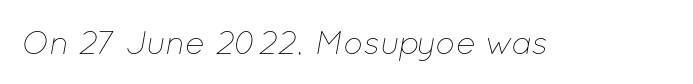
The baseline area is clear. Is this a fixed-width face? No — the glyphs have proportional, varying widths. These lines keep a tight, regular rhythm from letter to letter. In terms of posture, this sample is oblique.
